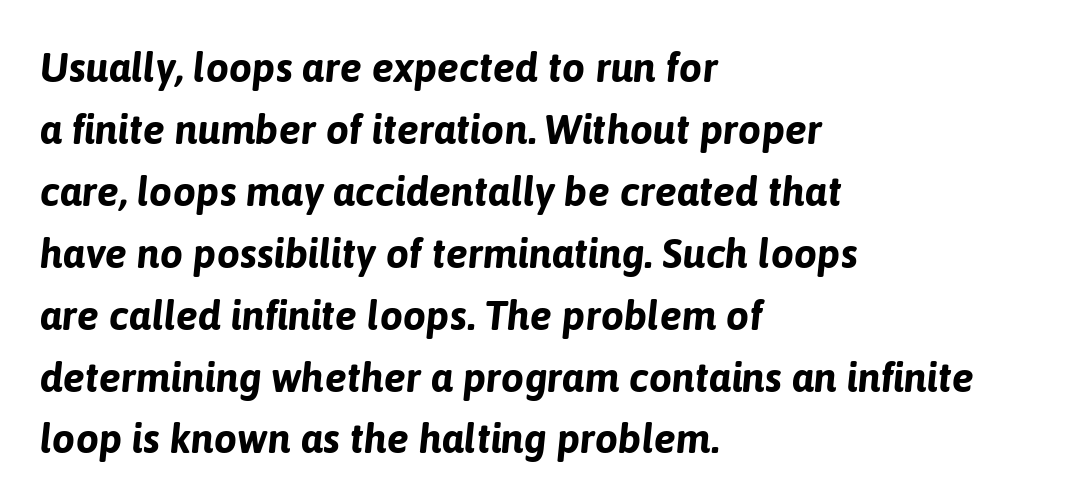
{"italic": "yes", "lean": "right", "slant_degrees": 6, "bold": "yes", "weight": "bold", "width": "normal", "stroke_contrast": "low", "x_height": "medium", "monospaced": "no", "underline": "no", "align": "left", "line_spacing": "normal", "line_spacing_ratio": 1.51, "letter_spacing": "normal", "letter_spacing_em": 0.0, "glyph_px": 41}
